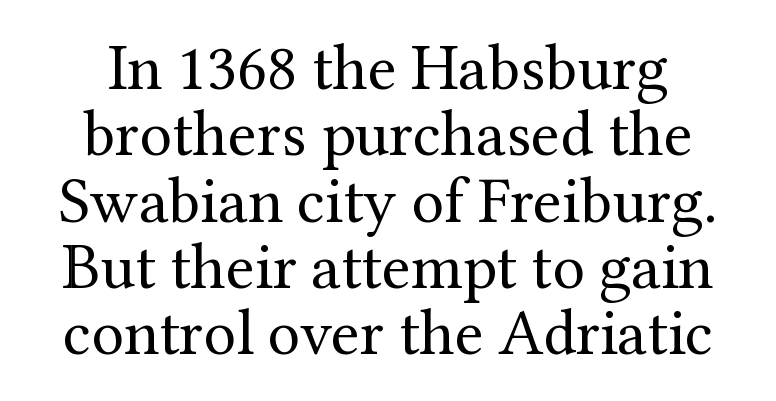
The image shows 65 px regular-weight serif type, upright; set tight line spacing (1.02x), normal letter spacing, not underlined; medium stroke contrast and a medium x-height.
